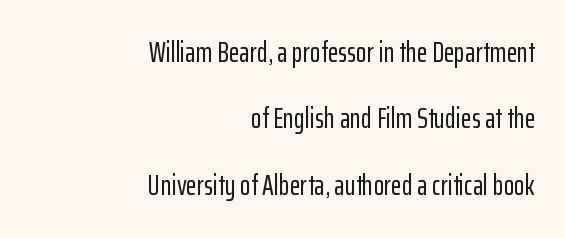
Q: Is the text italic (slanted)? A: No, it is upright.
Q: Is the typeface a serif or a sans-serif typeface? A: Sans-serif.
Q: Is the text underlined? A: No.
Q: How is the paragraph aligned? A: Right-aligned.
Q: Is the spacing between letters normal or unusually wide? A: Normal.
Q: Is the spacing between lines tight, normal or loose? A: Loose.
Q: Width (condensed, normal, or wide)? A: Condensed.
Q: Stroke contrast? A: Low.
Q: x-height? A: Medium.
Q: Monospaced? A: No.
